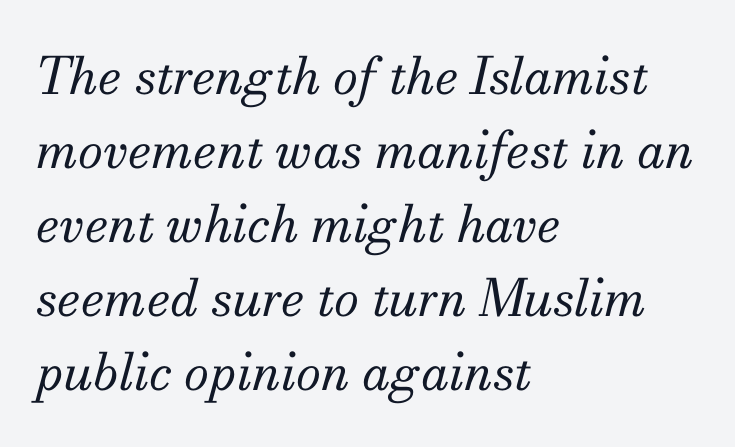
Q: Is the text bold? A: No.
Q: Is the text italic (slanted)? A: Yes, it leans right by about 13 degrees.
Q: Is the typeface a serif or a sans-serif typeface? A: Serif.
Q: Is the text underlined? A: No.
Q: How is the paragraph aligned? A: Left-aligned.
Q: Is the spacing between letters normal or unusually wide? A: Normal.
Q: Is the spacing between lines tight, normal or loose? A: Normal.
Q: Width (condensed, normal, or wide)? A: Normal.
Q: Stroke contrast? A: Medium.
Q: x-height? A: Small.
Q: Monospaced? A: No.
